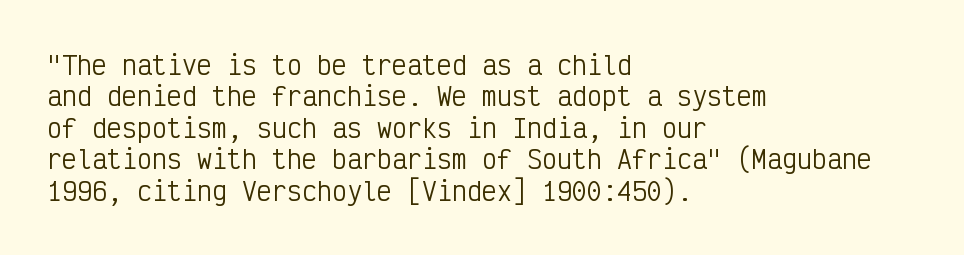
The image shows 25 px text type, upright; set left-aligned, normal line spacing (1.26x), normal letter spacing, not underlined.
